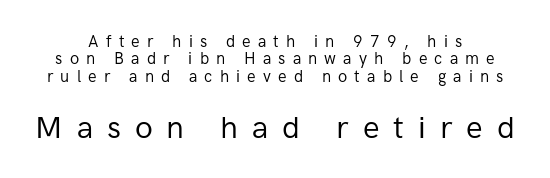
The image shows 31 px regular-weight sans-serif type, upright; set centered, tight line spacing (1.09x), unusually wide letter spacing (+0.45 em), not underlined; the second (bottom) block is 1.94x larger; low stroke contrast and a medium x-height.
